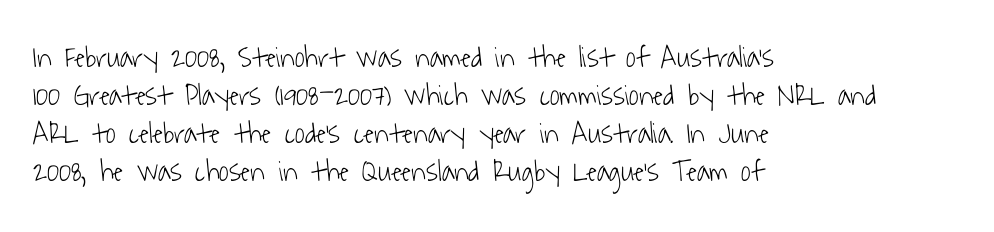
{"serif": "no", "bold": "no", "weight": "light", "width": "condensed", "stroke_contrast": "low", "x_height": "medium", "monospaced": "no", "underline": "no", "align": "left", "line_spacing": "normal", "line_spacing_ratio": 1.27, "letter_spacing": "normal", "letter_spacing_em": 0.0, "glyph_px": 30}
